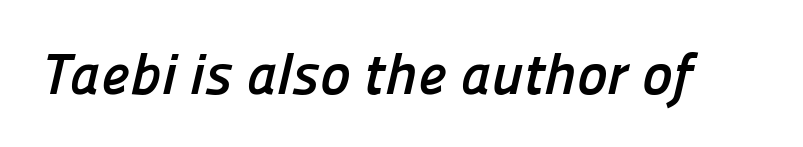
The image shows 58 px semibold sans-serif type; set normal letter spacing, not underlined; low stroke contrast and a medium x-height.
